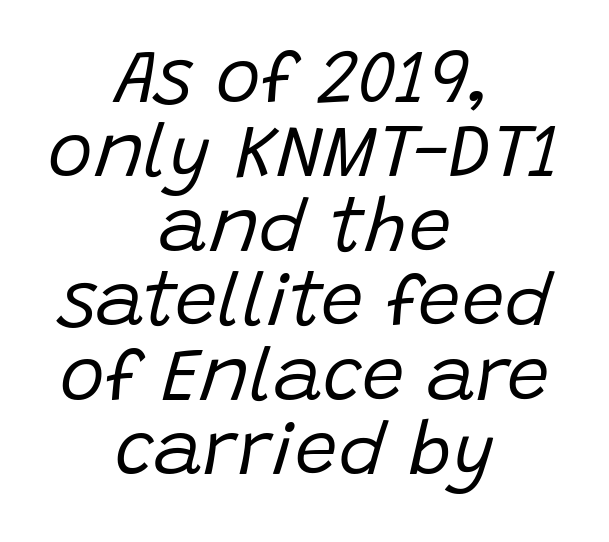
{"italic": "yes", "lean": "right", "slant_degrees": 15, "bold": "no", "weight": "regular", "width": "normal", "stroke_contrast": "low", "x_height": "large", "monospaced": "no", "underline": "no", "align": "center", "line_spacing": "tight", "line_spacing_ratio": 0.98, "letter_spacing": "normal", "letter_spacing_em": 0.0, "glyph_px": 76}
